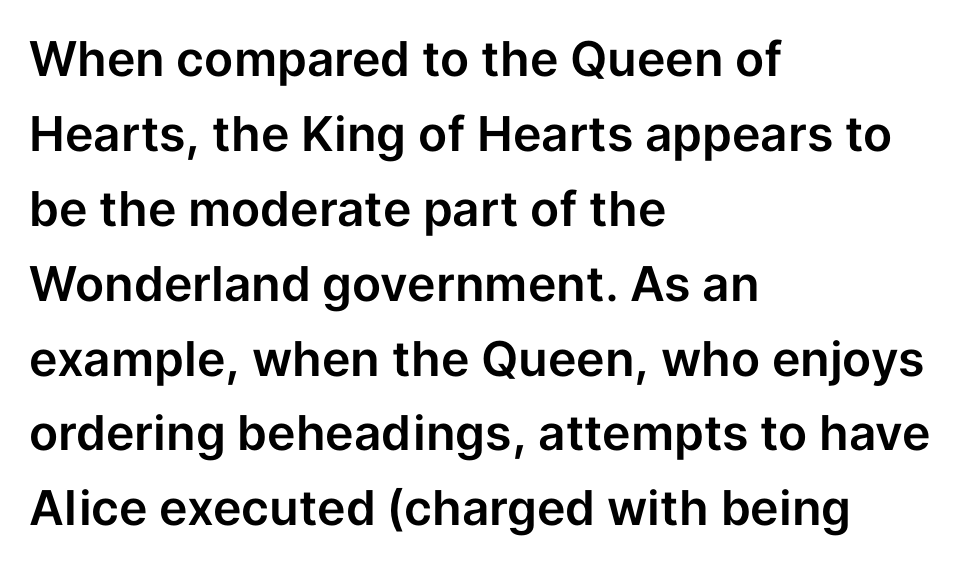
The image shows 48 px sans-serif type, upright; set left-aligned, normal line spacing (1.56x), normal letter spacing, not underlined; low stroke contrast and a medium x-height.
